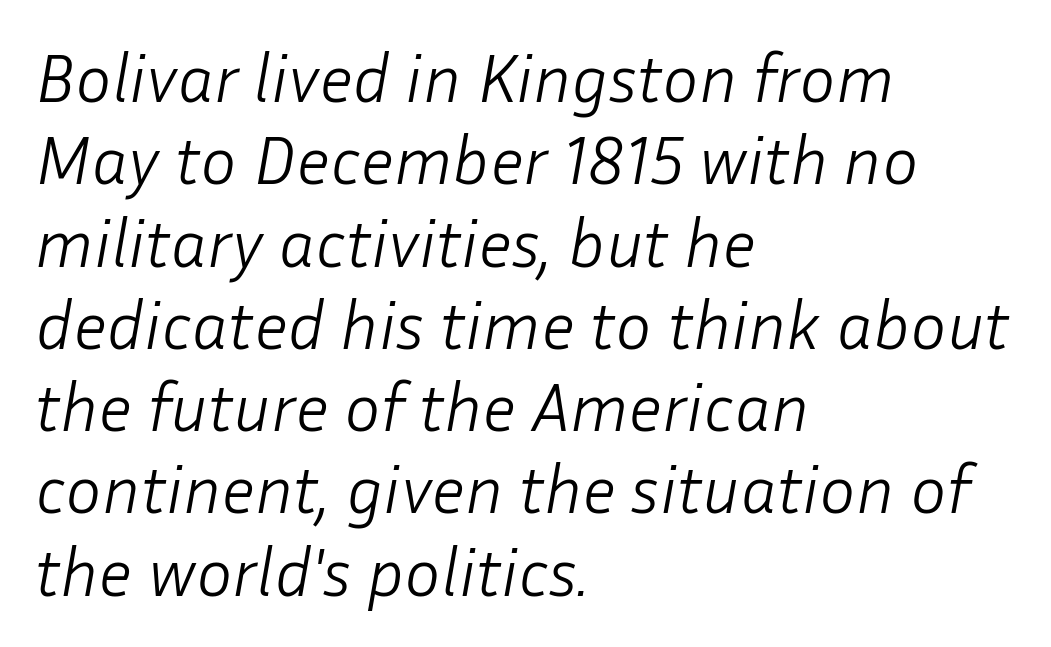
The face looks like a standard text weight, possibly lighter. There is no visible air inserted between adjacent glyphs. Every character sits at an angle, as italics do. The passage shown is typed in a proportional face where columns would drift. Typeset ragged right — the left edge is the straight one. Underlining? Definitely not there.
